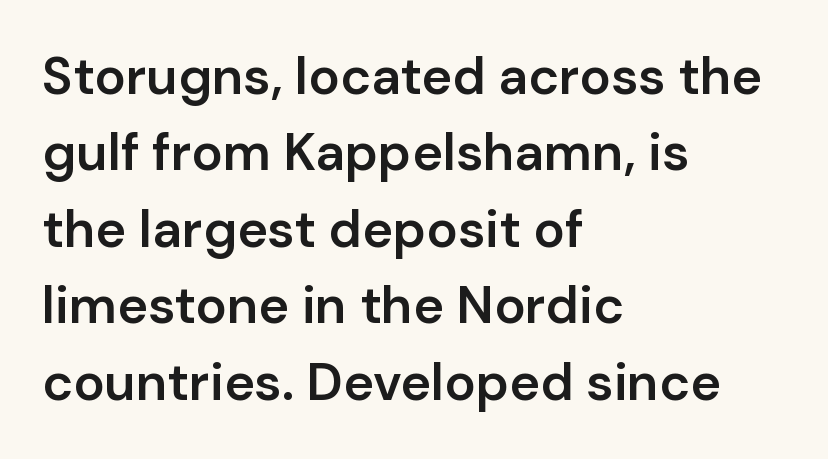
{"serif": "no", "italic": "no", "bold": "semi", "weight": "semibold", "width": "normal", "stroke_contrast": "low", "x_height": "medium", "monospaced": "no", "underline": "no", "align": "left", "line_spacing": "normal", "line_spacing_ratio": 1.47, "letter_spacing": "normal", "letter_spacing_em": 0.0, "glyph_px": 52}
